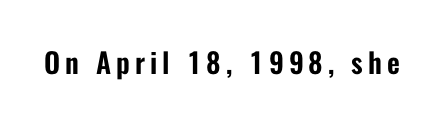
Q: Is the text italic (slanted)? A: No, it is upright.
Q: Is the typeface a serif or a sans-serif typeface? A: Sans-serif.
Q: Is the text underlined? A: No.
Q: Width (condensed, normal, or wide)? A: Condensed.
Q: Stroke contrast? A: Low.
Q: x-height? A: Medium.
Q: Monospaced? A: No.
